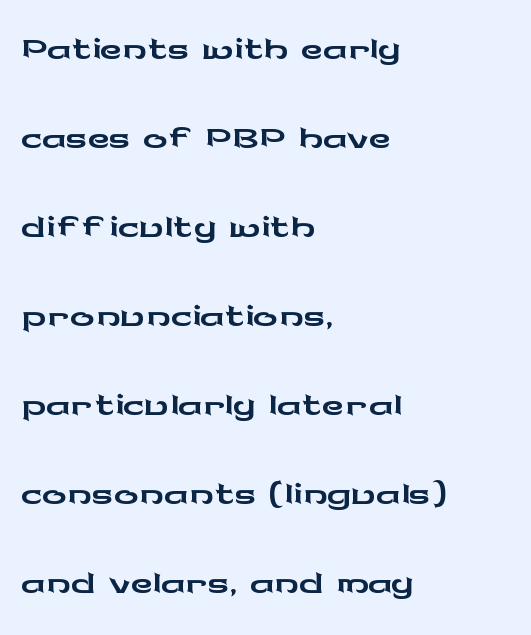
Q: Is the text italic (slanted)? A: No, it is upright.
Q: Is the typeface a serif or a sans-serif typeface? A: Sans-serif.
Q: Is the text underlined? A: No.
Q: How is the paragraph aligned? A: Left-aligned.
Q: Is the spacing between letters normal or unusually wide? A: Normal.
Q: Is the spacing between lines tight, normal or loose? A: Normal.
Q: Width (condensed, normal, or wide)? A: Wide.
Q: Stroke contrast? A: Low.
Q: x-height? A: Medium.
Q: Monospaced? A: No.
